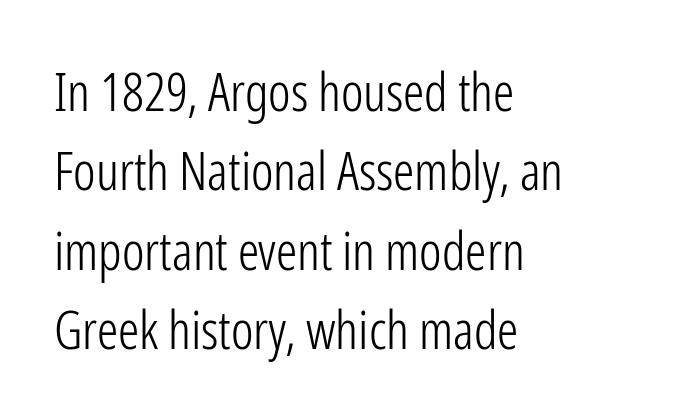
The image shows 53 px light, condensed sans-serif type, upright; set left-aligned, normal line spacing (1.5x), normal letter spacing, not underlined; low stroke contrast and a medium x-height.
